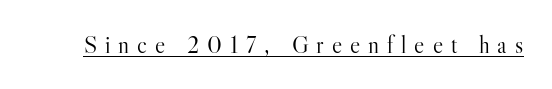
The image shows 24 px text type, upright; set unusually wide letter spacing (+0.33 em), underlined.
